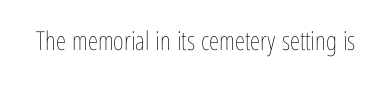
The image shows 26 px text type, upright; set normal letter spacing, not underlined.
